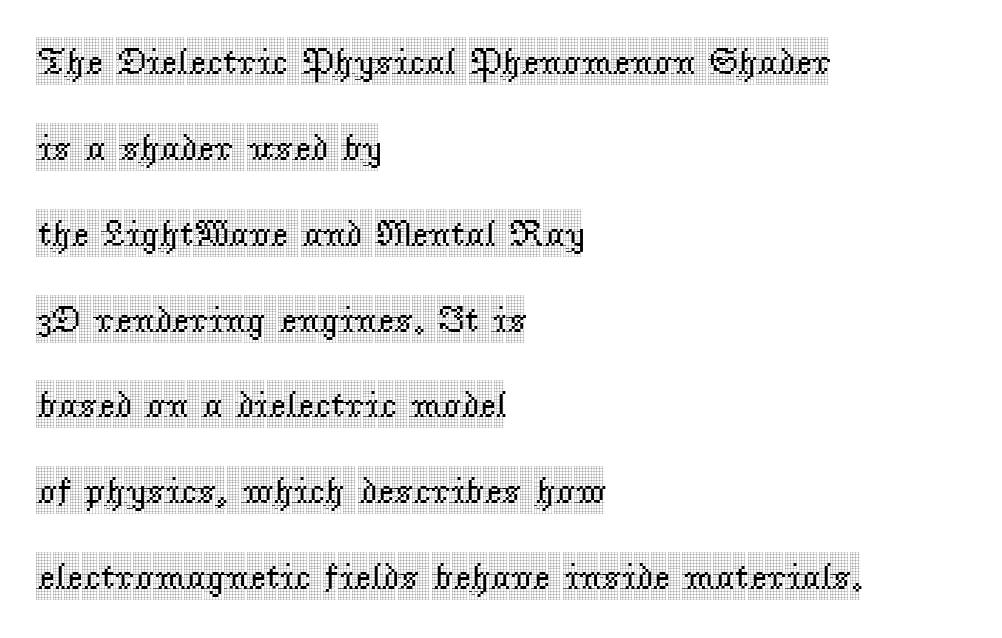
Words float on clear page, feet unadorned. Line spacing here is loose. In terms of letterspacing, this is plain default setting. In terms of posture, this sample is upright.
